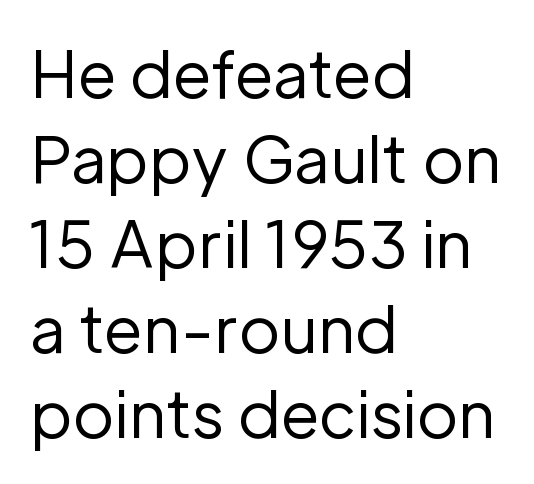
{"serif": "no", "italic": "no", "bold": "no", "weight": "regular", "width": "normal", "stroke_contrast": "low", "x_height": "medium", "monospaced": "no", "underline": "no", "align": "left", "line_spacing": "normal", "line_spacing_ratio": 1.35, "letter_spacing": "normal", "letter_spacing_em": 0.0, "glyph_px": 63}
